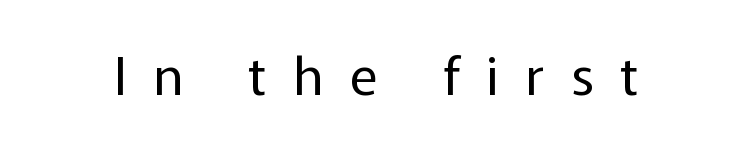
{"serif": "no", "italic": "no", "bold": "no", "weight": "regular", "width": "normal", "stroke_contrast": "low", "x_height": "medium", "monospaced": "no", "underline": "no", "letter_spacing": "wide", "letter_spacing_em": 0.5, "glyph_px": 53}
